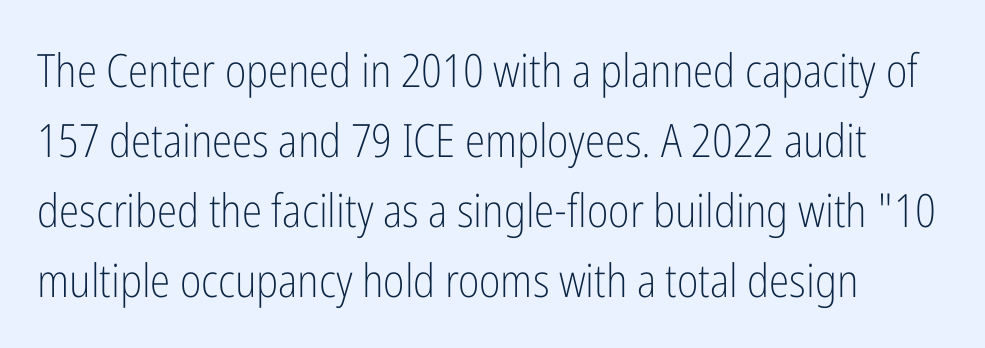
Underline: absent. The face looks like a standard text weight, possibly lighter. The block of text has a typical density, with ordinary space between rows. A typesetter would mark this as roman, not italic. Students, note that the glyphs here touch the page at normal intervals. Type style note: lacks serifs.
